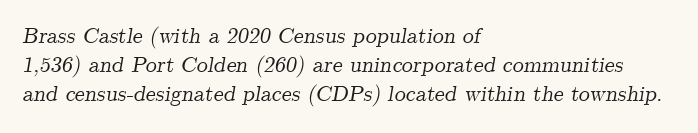
The image shows 22 px text type, italic (leaning right); set left-aligned, normal line spacing (1.32x), normal letter spacing, not underlined.
